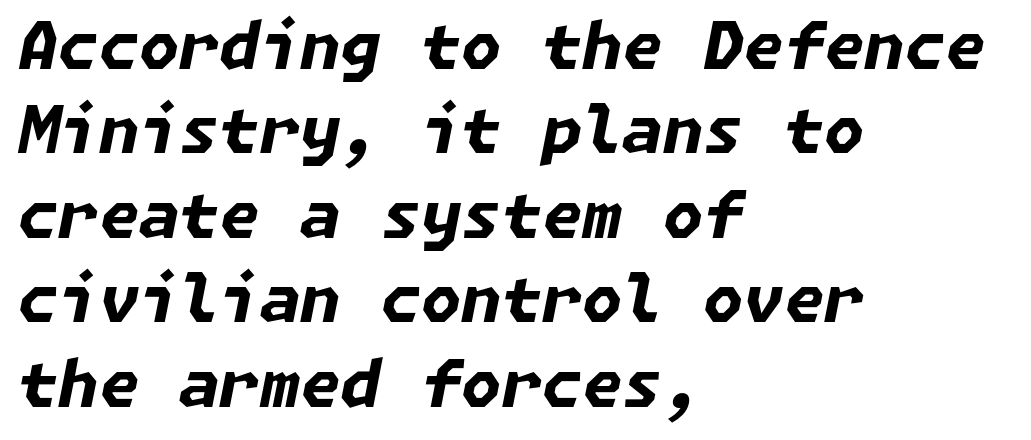
The image shows 65 px bold type, italic (leaning right); set left-aligned, normal line spacing (1.3x), normal letter spacing, not underlined; low stroke contrast and a medium x-height.
